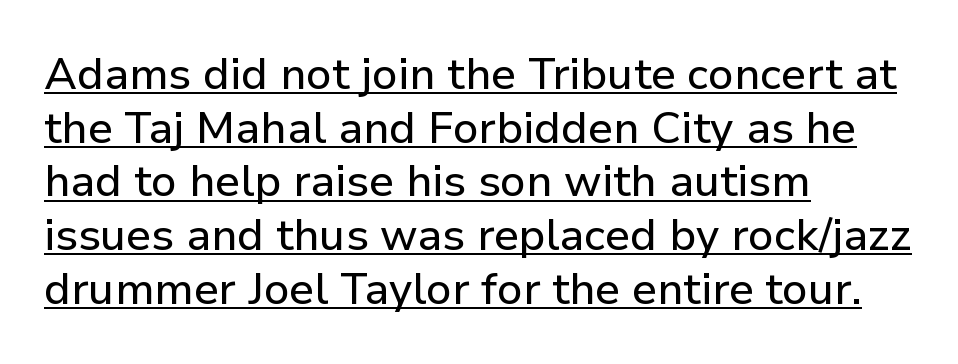
Compared with a centered layout, this one pins lines to the left instead. The passage shown is typed in a proportional face where columns would drift. Default kerning and tracking; the words read as compact shapes. In designer terms, the underline attribute is active on this setting. Look at the bottom of the vertical strokes: they stop flat, with no serifs.
